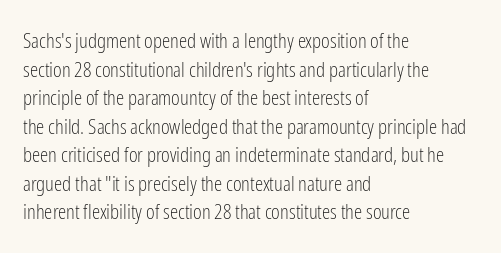
Q: Is the text bold? A: No.
Q: Is the text italic (slanted)? A: No, it is upright.
Q: Is the text underlined? A: No.
Q: How is the paragraph aligned? A: Left-aligned.
Q: Is the spacing between letters normal or unusually wide? A: Normal.
Q: Is the spacing between lines tight, normal or loose? A: Normal.
